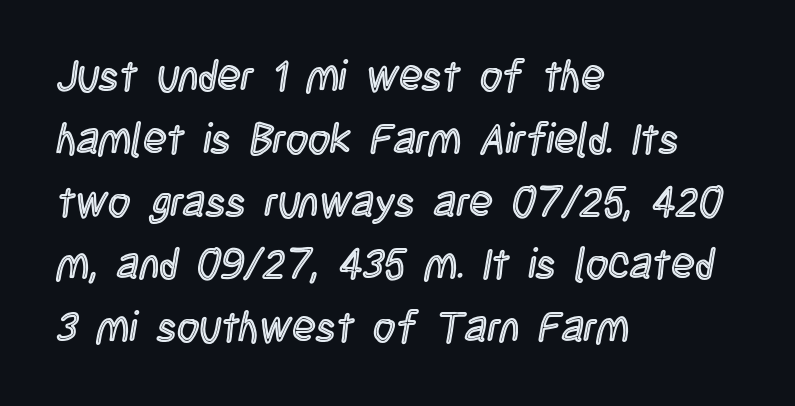
{"width": "condensed", "x_height": "large", "monospaced": "no", "underline": "no", "align": "left", "line_spacing": "normal", "line_spacing_ratio": 1.46, "letter_spacing": "normal", "letter_spacing_em": 0.0, "glyph_px": 43}
